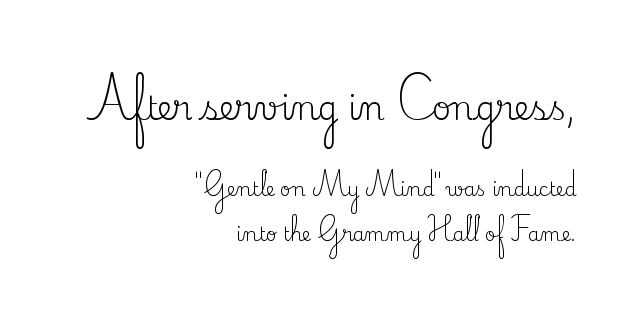
{"serif": "yes", "italic": "no", "bold": "no", "weight": "regular", "width": "normal", "stroke_contrast": "medium", "x_height": "small", "monospaced": "no", "underline": "no", "align": "right", "line_spacing": "loose", "line_spacing_ratio": 2.36, "letter_spacing": "normal", "letter_spacing_em": 0.0, "larger_block": "first", "size_ratio": 1.74, "glyph_px": 33}
